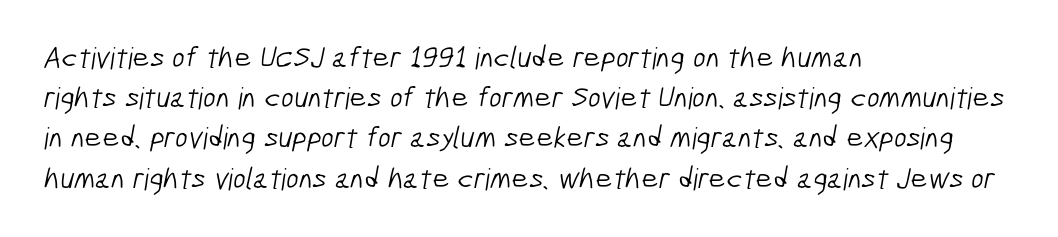
{"serif": "no", "bold": "no", "weight": "light", "width": "condensed", "stroke_contrast": "low", "x_height": "medium", "monospaced": "no", "underline": "no", "align": "left", "line_spacing": "normal", "line_spacing_ratio": 1.34, "letter_spacing": "normal", "letter_spacing_em": 0.0, "glyph_px": 30}
